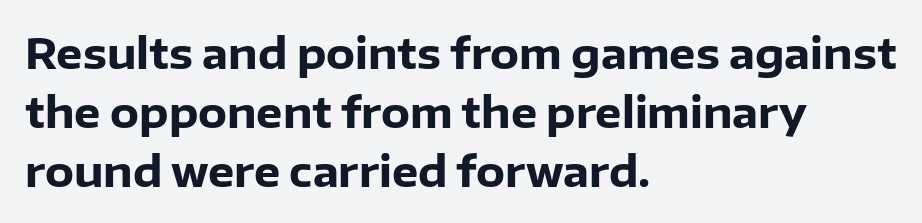
{"serif": "no", "italic": "no", "bold": "yes", "weight": "heavy", "width": "normal", "stroke_contrast": "low", "x_height": "medium", "monospaced": "no", "underline": "no", "align": "left", "line_spacing": "normal", "line_spacing_ratio": 1.41, "letter_spacing": "normal", "letter_spacing_em": 0.0, "glyph_px": 42}
